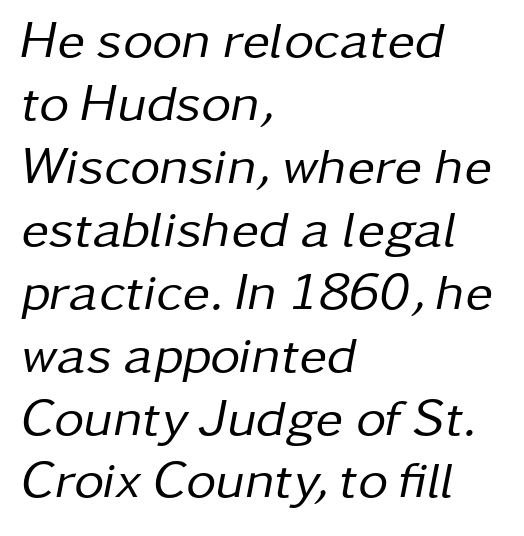
A student would call this left alignment; a typographer would say flush left, rag right. The whole block is typeset with a tilt. Heaviness? Minimal to ordinary, like unemphasized prose. Each letter keeps its own natural width here, so spacing adapts to shape.
